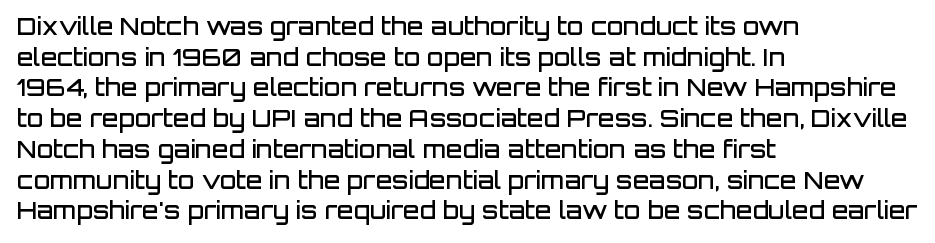
{"italic": "no", "bold": "semi", "underline": "no", "align": "left", "line_spacing": "normal", "line_spacing_ratio": 1.28, "letter_spacing": "normal", "letter_spacing_em": 0.0, "glyph_px": 24}
